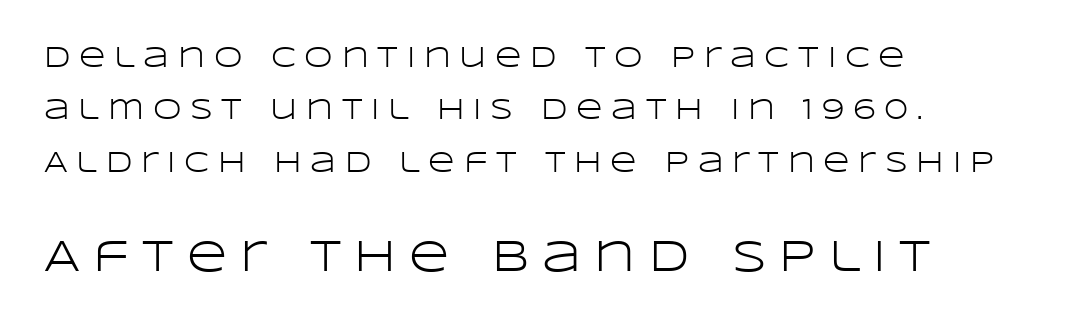
The image shows 44 px light, wide sans-serif type, upright; set left-aligned, line spacing 1.81x, unusually wide letter spacing (+0.3 em), not underlined; the second (bottom) block is 1.52x larger; low stroke contrast and a large x-height.
